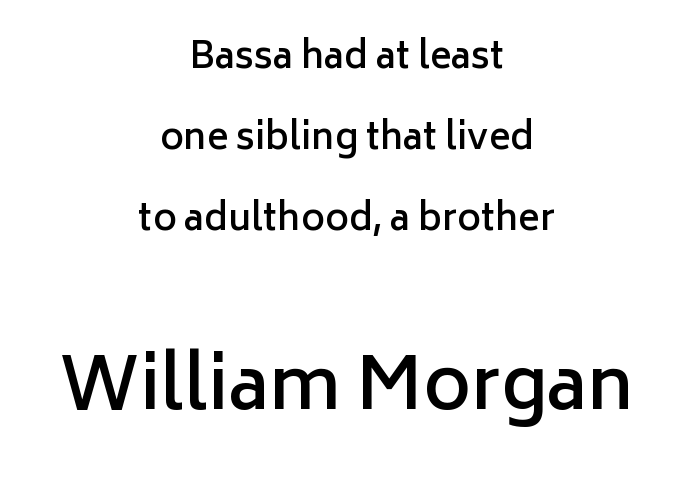
The image shows 72 px semibold sans-serif type, upright; set centered, loose line spacing (2.25x), normal letter spacing, not underlined; the second (bottom) block is 2.0x larger; low stroke contrast and a medium x-height.
